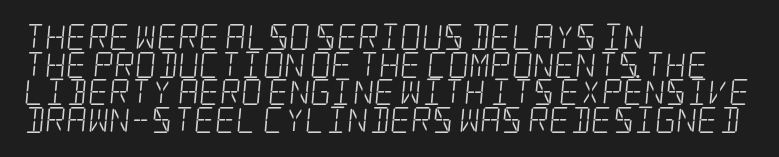
{"bold": "no", "underline": "no", "align": "left", "line_spacing": "tight", "line_spacing_ratio": 1.06, "letter_spacing": "normal", "letter_spacing_em": 0.0, "glyph_px": 26}
